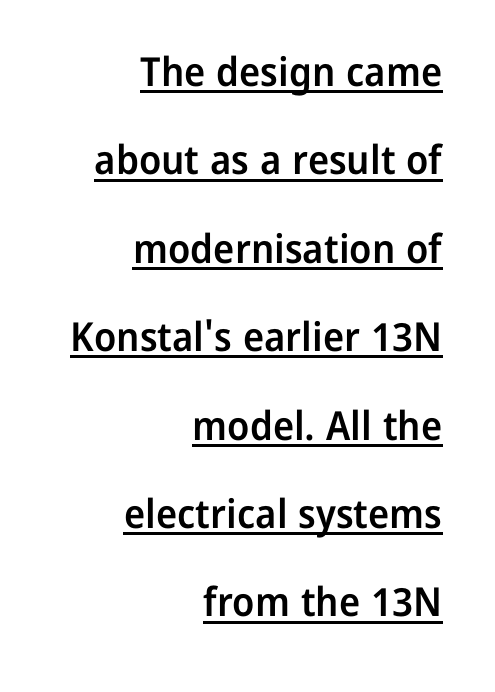
The image shows 40 px semibold sans-serif type, upright; set right-aligned, loose line spacing (2.21x), normal letter spacing, underlined; low stroke contrast and a medium x-height.
